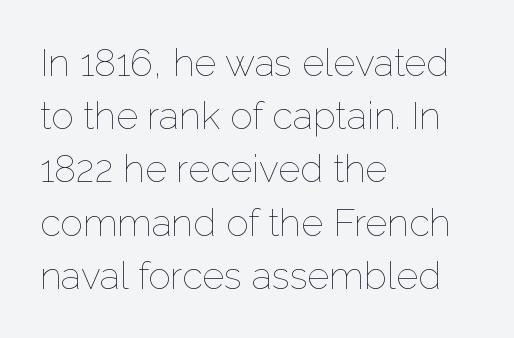
The image shows 38 px thin type, upright; set left-aligned, normal line spacing (1.4x), normal letter spacing, not underlined; low stroke contrast and a medium x-height.
